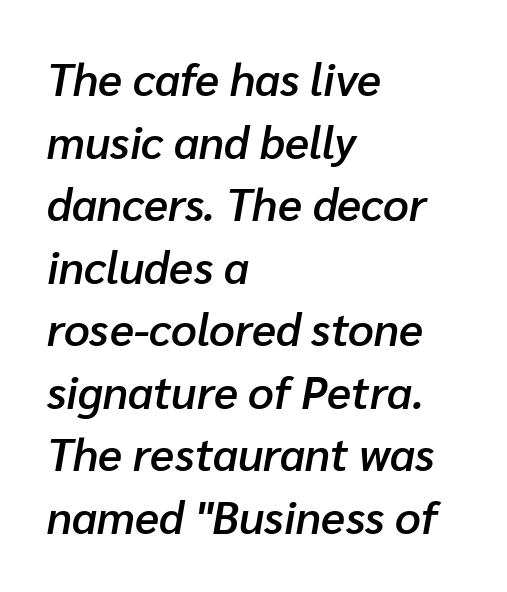
{"italic": "yes", "lean": "right", "slant_degrees": 10, "bold": "semi", "weight": "semibold", "width": "normal", "stroke_contrast": "low", "x_height": "medium", "monospaced": "no", "underline": "no", "align": "left", "line_spacing": "normal", "line_spacing_ratio": 1.39, "letter_spacing": "normal", "letter_spacing_em": 0.0, "glyph_px": 45}
